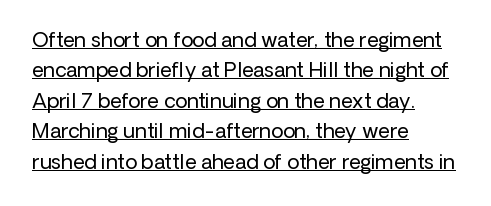
Q: Is the text bold? A: No.
Q: Is the text italic (slanted)? A: No, it is upright.
Q: Is the text underlined? A: Yes.
Q: How is the paragraph aligned? A: Left-aligned.
Q: Is the spacing between letters normal or unusually wide? A: Normal.
Q: Is the spacing between lines tight, normal or loose? A: Normal.
